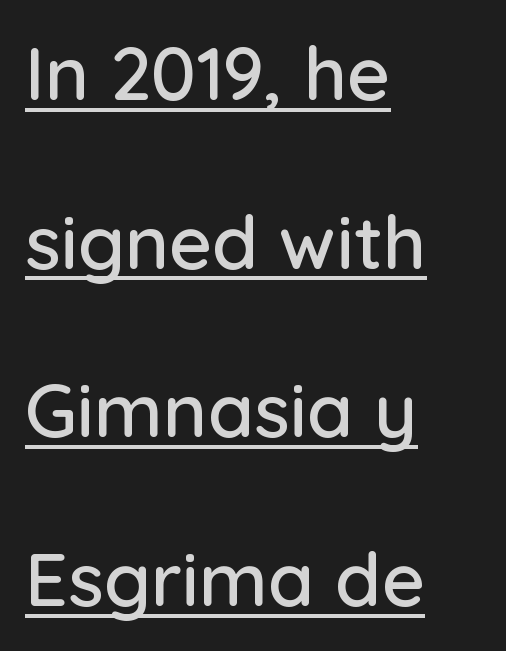
Q: Is the text italic (slanted)? A: No, it is upright.
Q: Is the typeface a serif or a sans-serif typeface? A: Sans-serif.
Q: Is the text underlined? A: Yes.
Q: How is the paragraph aligned? A: Left-aligned.
Q: Is the spacing between letters normal or unusually wide? A: Normal.
Q: Is the spacing between lines tight, normal or loose? A: Loose.
Q: Width (condensed, normal, or wide)? A: Normal.
Q: Stroke contrast? A: Low.
Q: x-height? A: Medium.
Q: Monospaced? A: No.
